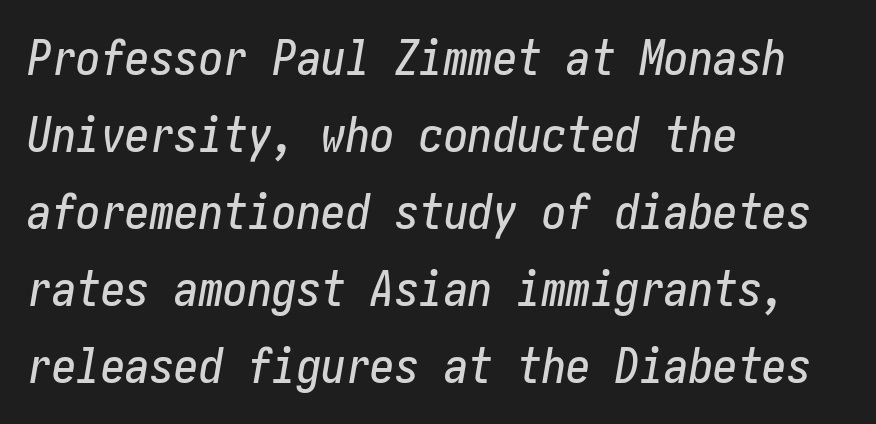
The image shows 49 px condensed type, italic (leaning right); set left-aligned, normal line spacing (1.57x), normal letter spacing, not underlined; low stroke contrast and a medium x-height.
